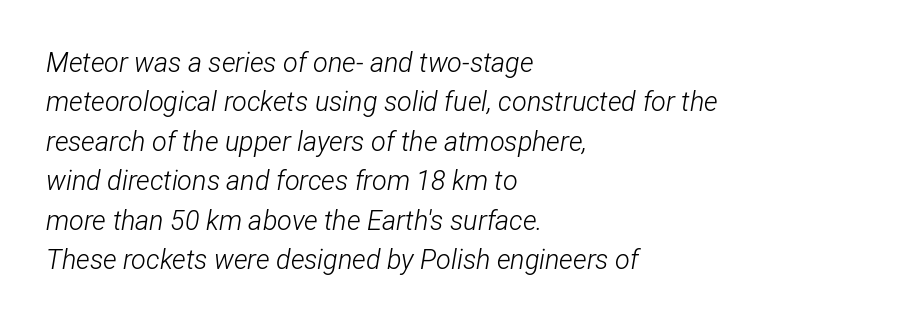
{"italic": "yes", "lean": "right", "slant_degrees": 12, "bold": "no", "underline": "no", "align": "left", "line_spacing": "normal", "line_spacing_ratio": 1.46, "letter_spacing": "normal", "letter_spacing_em": 0.0, "glyph_px": 27}
